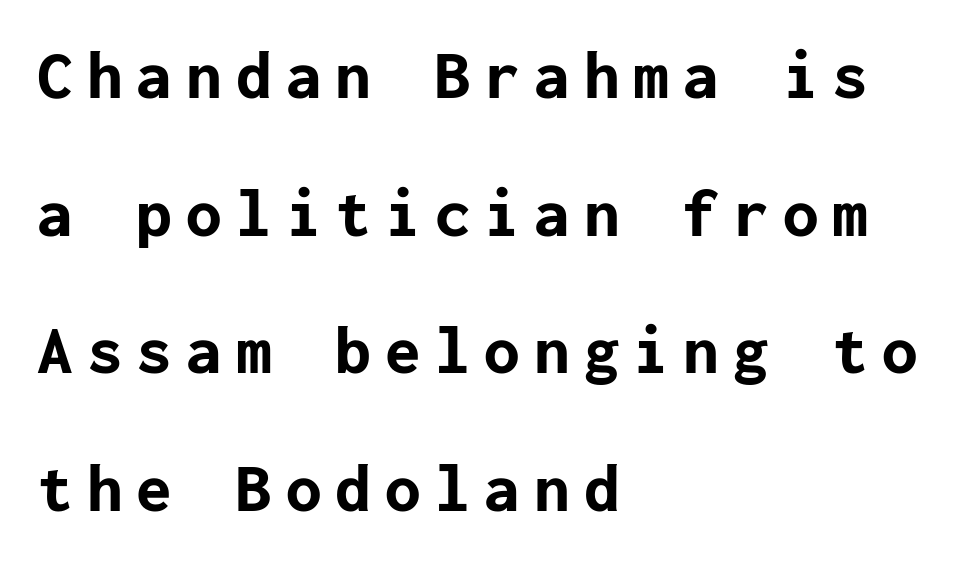
The image shows 71 px bold sans-serif type, upright; set left-aligned, loose line spacing (1.94x), unusually wide letter spacing (+0.2 em), not underlined; low stroke contrast and a medium x-height.
